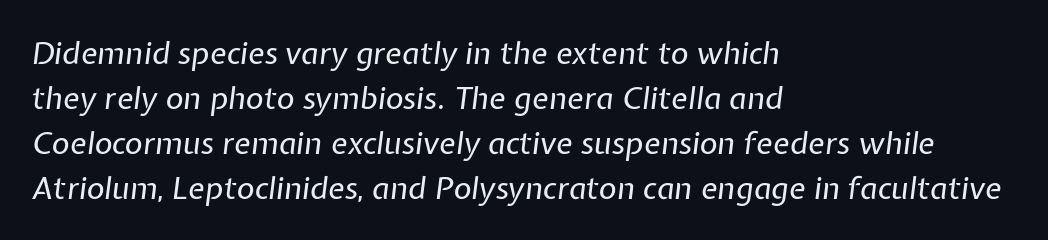
{"italic": "yes", "lean": "right", "slant_degrees": 7, "bold": "no", "weight": "regular", "width": "normal", "stroke_contrast": "low", "x_height": "medium", "monospaced": "no", "underline": "no", "align": "left", "line_spacing": "normal", "line_spacing_ratio": 1.45, "letter_spacing": "normal", "letter_spacing_em": 0.0, "glyph_px": 31}
